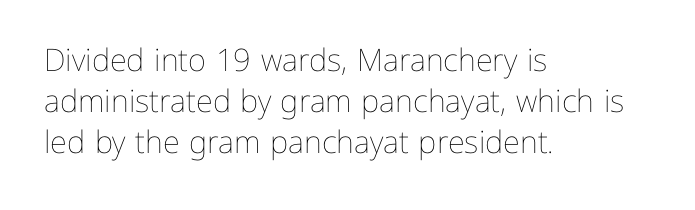
{"italic": "no", "bold": "no", "weight": "thin", "width": "normal", "stroke_contrast": "low", "x_height": "medium", "monospaced": "no", "underline": "no", "align": "left", "line_spacing": "normal", "line_spacing_ratio": 1.33, "letter_spacing": "normal", "letter_spacing_em": 0.0, "glyph_px": 31}
